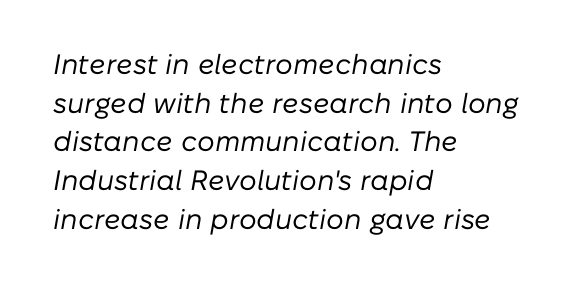
{"italic": "yes", "lean": "right", "slant_degrees": 10, "bold": "no", "weight": "regular", "width": "normal", "stroke_contrast": "low", "x_height": "medium", "monospaced": "no", "underline": "no", "align": "left", "line_spacing": "normal", "line_spacing_ratio": 1.38, "letter_spacing": "normal", "letter_spacing_em": 0.0, "glyph_px": 28}
